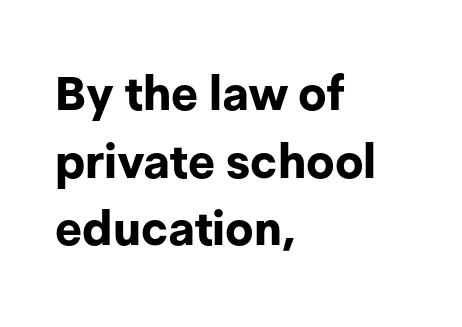
The letters advance in unequal steps, a hallmark of proportional type. Rows of type keep a routine distance in the vertical direction. As a designer I'd log this as weight 700, bold. Compared with a centered layout, this one pins lines to the left instead. The type is set solid horizontally, with unmodified tracking.
